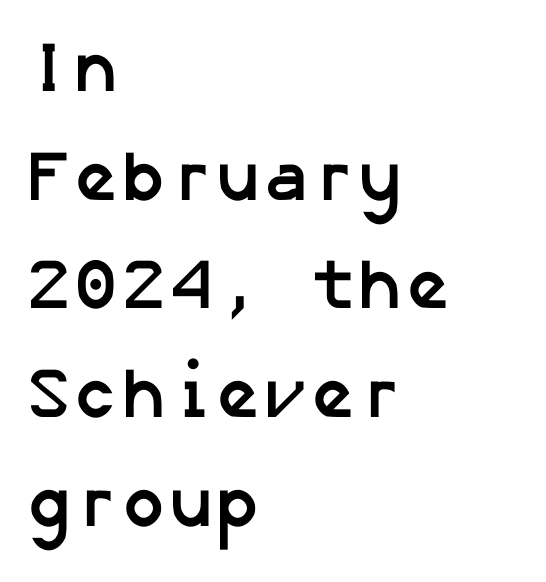
The image shows 71 px semibold sans-serif type; set left-aligned, normal line spacing (1.53x), normal letter spacing, not underlined; low stroke contrast and a medium x-height.
